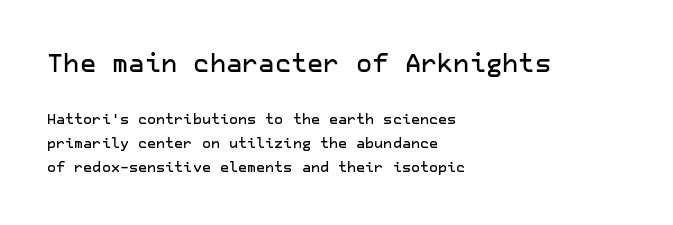
The image shows 25 px text type, upright; set left-aligned, line spacing 1.72x, normal letter spacing, not underlined; the first (top) block is 1.79x larger.
